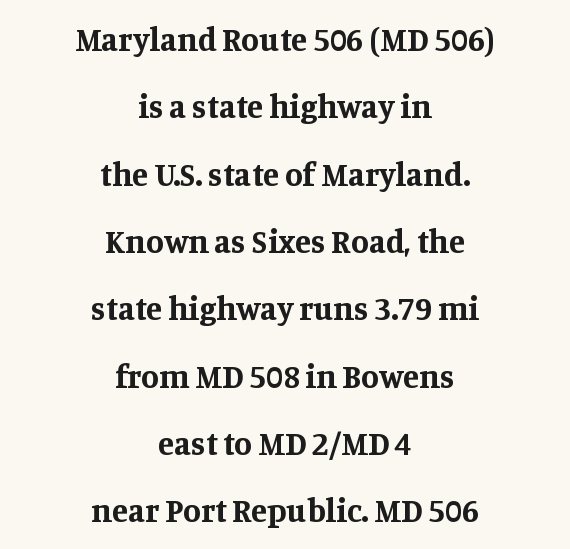
Q: Is the text bold? A: Yes.
Q: Is the text italic (slanted)? A: No, it is upright.
Q: Is the typeface a serif or a sans-serif typeface? A: Serif.
Q: Is the text underlined? A: No.
Q: How is the paragraph aligned? A: Centered.
Q: Is the spacing between letters normal or unusually wide? A: Normal.
Q: Is the spacing between lines tight, normal or loose? A: Loose.
Q: Width (condensed, normal, or wide)? A: Normal.
Q: Stroke contrast? A: Medium.
Q: x-height? A: Large.
Q: Monospaced? A: No.
